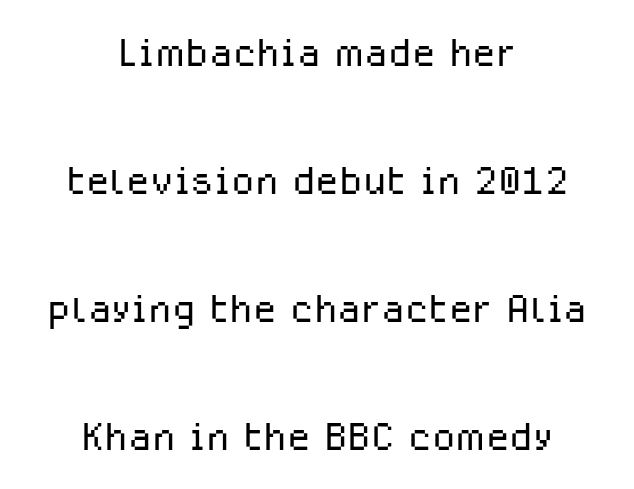
The face used here is proportionally spaced, like ordinary book or web type. Glyph-to-glyph distance matches everyday printed text. Notice how the stems are strictly vertical — no italics here. The type family on display is of the sans-serif kind. Is the stroke heavy? The answer is a plain regular-or-lighter.
